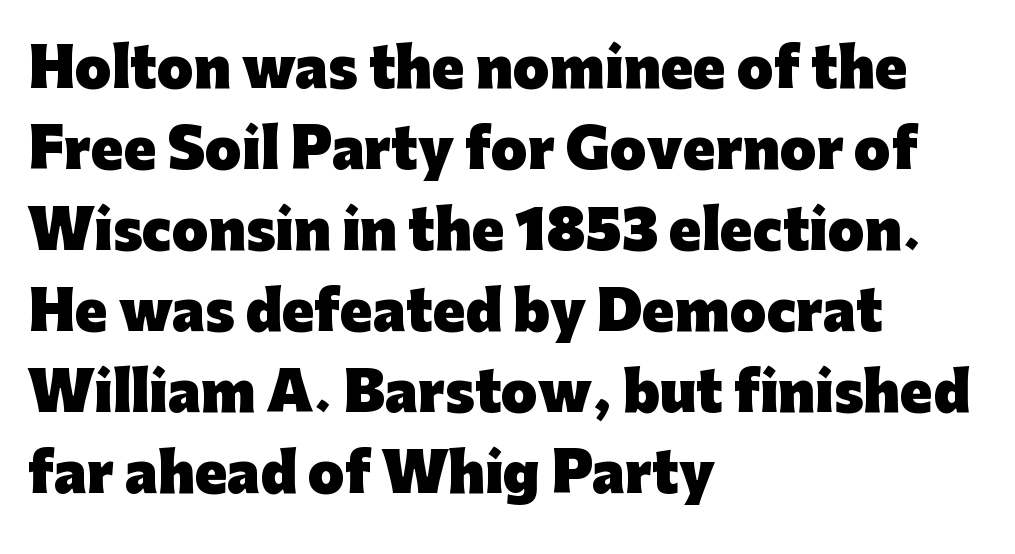
Q: Is the text bold? A: Yes.
Q: Is the text italic (slanted)? A: No, it is upright.
Q: Is the typeface a serif or a sans-serif typeface? A: Sans-serif.
Q: Is the text underlined? A: No.
Q: How is the paragraph aligned? A: Left-aligned.
Q: Is the spacing between letters normal or unusually wide? A: Normal.
Q: Is the spacing between lines tight, normal or loose? A: Normal.
Q: Width (condensed, normal, or wide)? A: Normal.
Q: Stroke contrast? A: Low.
Q: x-height? A: Medium.
Q: Monospaced? A: No.
